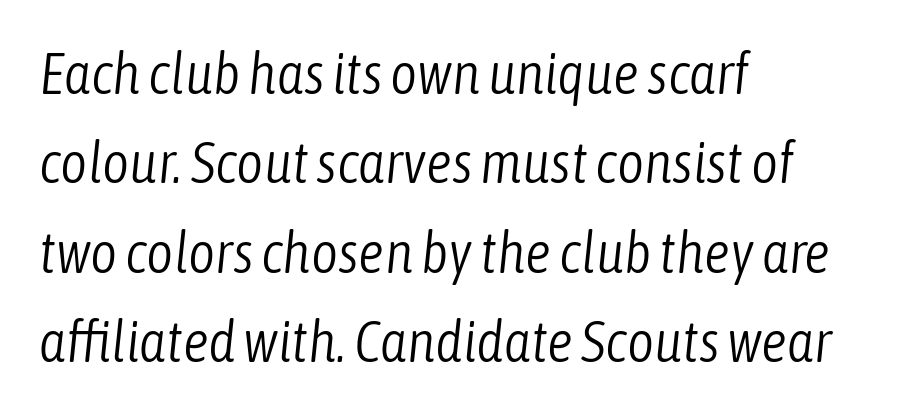
The image shows 58 px light, condensed type, italic (leaning right); set left-aligned, normal line spacing (1.54x), normal letter spacing, not underlined; low stroke contrast and a medium x-height.
